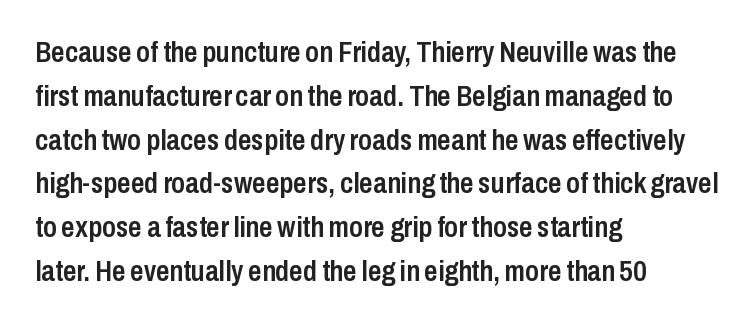
Q: Is the text bold? A: Semi-bold.
Q: Is the text italic (slanted)? A: No, it is upright.
Q: Is the typeface a serif or a sans-serif typeface? A: Sans-serif.
Q: Is the text underlined? A: No.
Q: How is the paragraph aligned? A: Left-aligned.
Q: Is the spacing between letters normal or unusually wide? A: Normal.
Q: Is the spacing between lines tight, normal or loose? A: Normal.
Q: Width (condensed, normal, or wide)? A: Condensed.
Q: Stroke contrast? A: Low.
Q: x-height? A: Medium.
Q: Monospaced? A: No.
